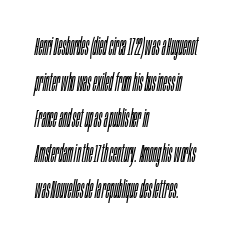
Bold? No — there's no thickening of the strokes. The tracking reads as untouched default to a designer's eye. A typesetter would call this leading conventional body-copy spacing. The specimen reads as italic at a glance.
